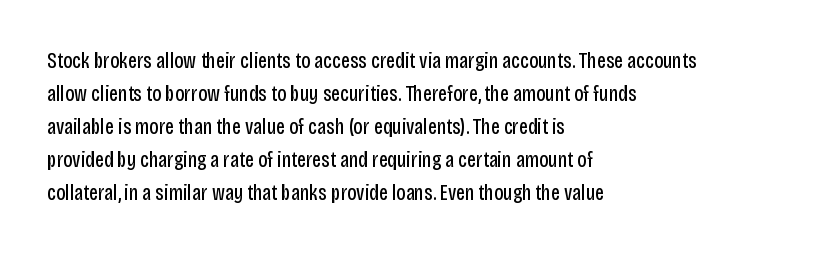
Q: Is the text bold? A: No.
Q: Is the text italic (slanted)? A: No, it is upright.
Q: Is the text underlined? A: No.
Q: How is the paragraph aligned? A: Left-aligned.
Q: Is the spacing between letters normal or unusually wide? A: Normal.
Q: Is the spacing between lines tight, normal or loose? A: Normal.
